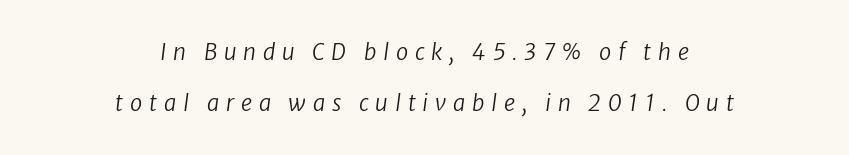
The typeface has the unassuming heft of standard copy or less. Reading down the column, the eye jumps a long way to each next line. Slanted lettering throughout. The letters are spread apart with noticeably loose tracking.
